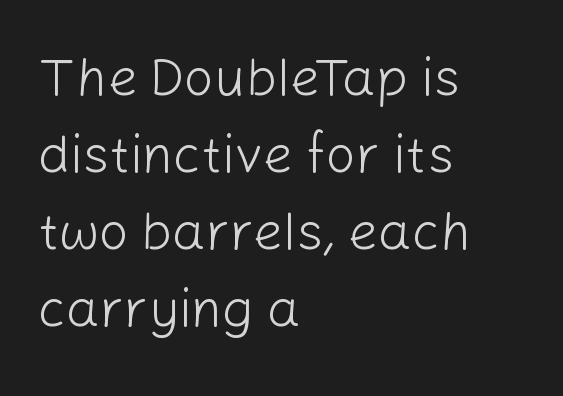
Q: Is the text bold? A: No.
Q: Is the text italic (slanted)? A: No, it is upright.
Q: Is the typeface a serif or a sans-serif typeface? A: Sans-serif.
Q: Is the text underlined? A: No.
Q: How is the paragraph aligned? A: Left-aligned.
Q: Is the spacing between letters normal or unusually wide? A: Normal.
Q: Is the spacing between lines tight, normal or loose? A: Normal.
Q: Width (condensed, normal, or wide)? A: Normal.
Q: Stroke contrast? A: Low.
Q: x-height? A: Medium.
Q: Monospaced? A: No.
